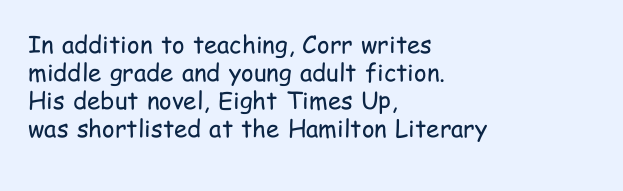
The image shows 24 px text type, upright; set left-aligned, line spacing 1.17x, normal letter spacing, not underlined.
